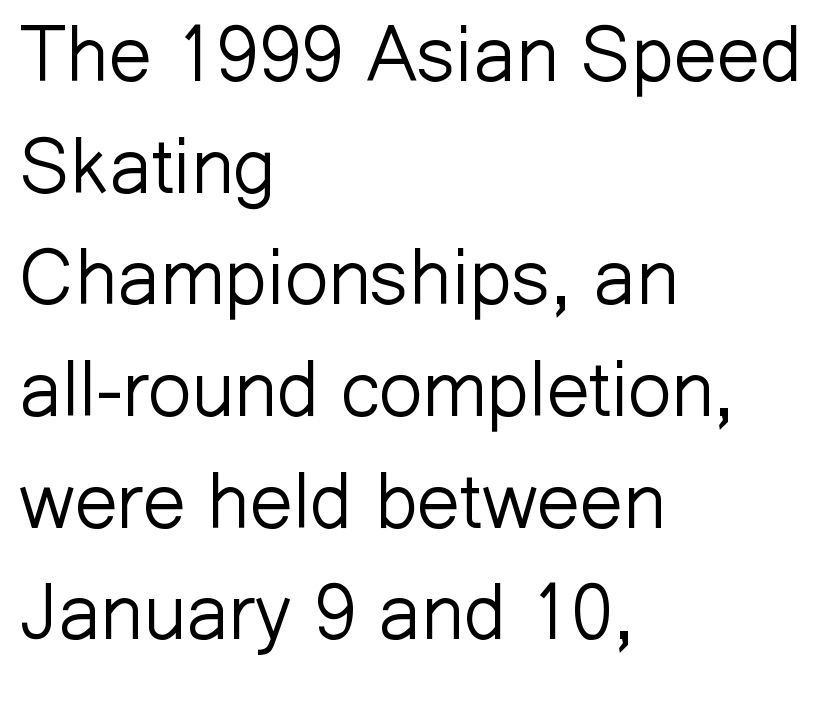
Q: Is the text bold? A: No.
Q: Is the text italic (slanted)? A: No, it is upright.
Q: Is the typeface a serif or a sans-serif typeface? A: Sans-serif.
Q: Is the text underlined? A: No.
Q: How is the paragraph aligned? A: Left-aligned.
Q: Is the spacing between letters normal or unusually wide? A: Normal.
Q: Is the spacing between lines tight, normal or loose? A: Normal.
Q: Width (condensed, normal, or wide)? A: Normal.
Q: Stroke contrast? A: Low.
Q: x-height? A: Medium.
Q: Monospaced? A: No.
